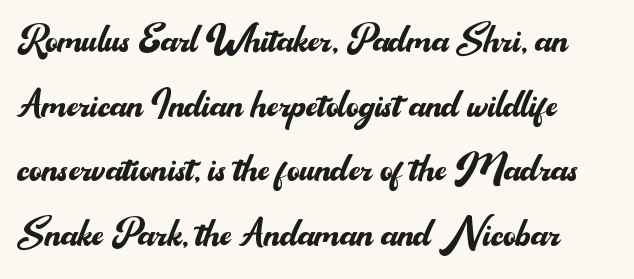
The strip under each line holds only bare page. The letters advance in unequal steps, a hallmark of proportional type. The typeface has the unassuming heft of standard copy or less. Students, observe: this is what conventionally led text looks like.
